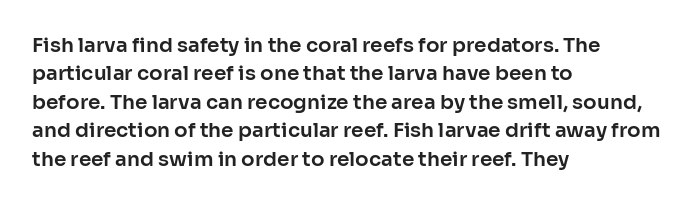
Reading down the block, your eye returns to a fixed left position each line. What stands out about the letter spacing? Nothing — it is the standard amount. The specimen reads as upright at a glance. The designer left line spacing at the default.
